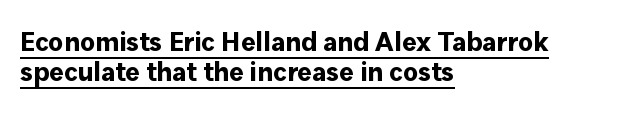
Q: Is the text bold? A: Yes.
Q: Is the text italic (slanted)? A: No, it is upright.
Q: Is the text underlined? A: Yes.
Q: How is the paragraph aligned? A: Left-aligned.
Q: Is the spacing between letters normal or unusually wide? A: Normal.
Q: Is the spacing between lines tight, normal or loose? A: Tight.
